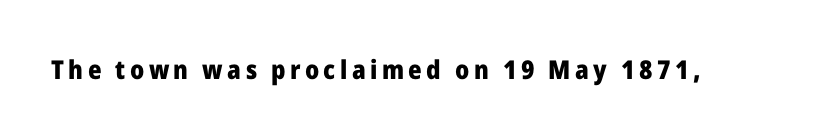
{"italic": "no", "bold": "yes", "underline": "no", "glyph_px": 26}
